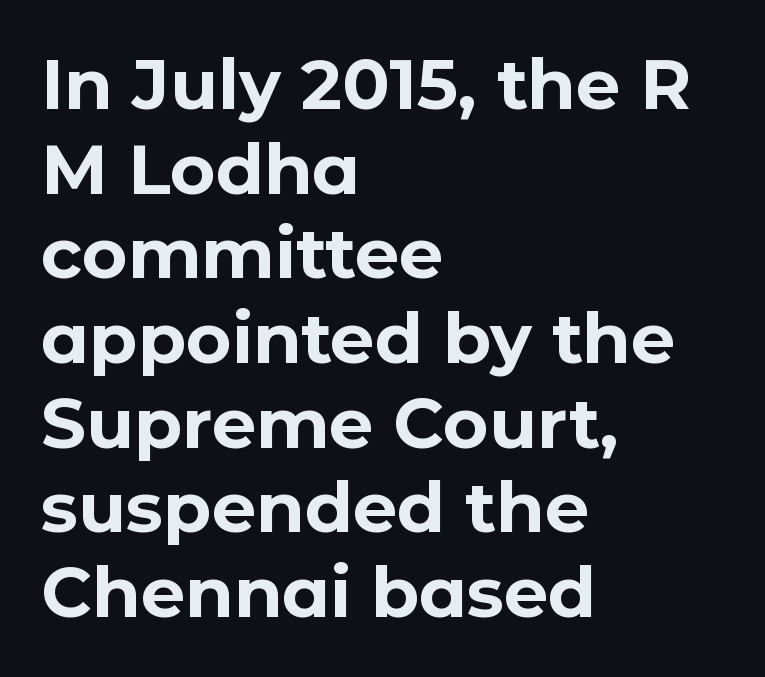
{"serif": "no", "italic": "no", "bold": "yes", "weight": "bold", "width": "normal", "stroke_contrast": "low", "x_height": "medium", "monospaced": "no", "underline": "no", "align": "left", "line_spacing_ratio": 1.21, "letter_spacing": "normal", "letter_spacing_em": 0.0, "glyph_px": 70}
